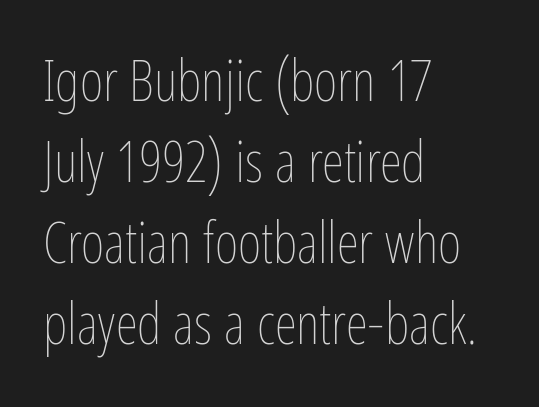
This is not heavy type; no bold has been used. The passage shown is typed in a proportional face where columns would drift. If you measured baseline to baseline, you'd find a middling distance. Alignment: flush left.
